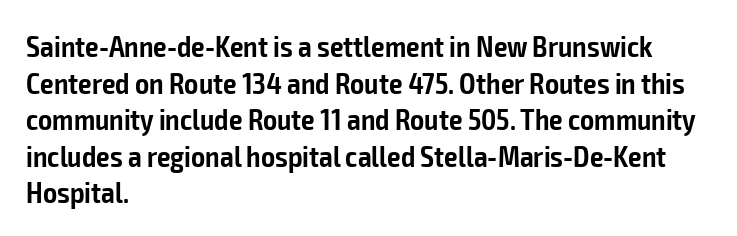
{"serif": "no", "italic": "no", "bold": "semi", "weight": "semibold", "width": "condensed", "stroke_contrast": "low", "x_height": "medium", "monospaced": "no", "underline": "no", "align": "left", "line_spacing_ratio": 1.22, "letter_spacing": "normal", "letter_spacing_em": 0.0, "glyph_px": 30}
